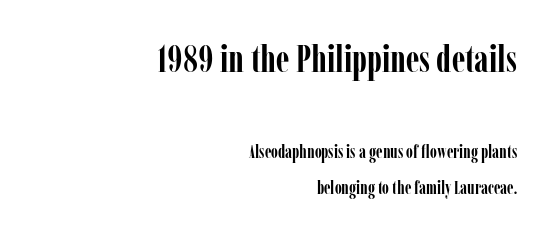
Two sizes are in play, and the larger belongs to the first block. Do the letters lean? They stand straight. A typesetter would call this proportional, since set widths differ per character. A serif font was chosen for this passage. Standard letterfit; no display-style spreading of the glyphs. Caption: bold face, heavy strokes.
